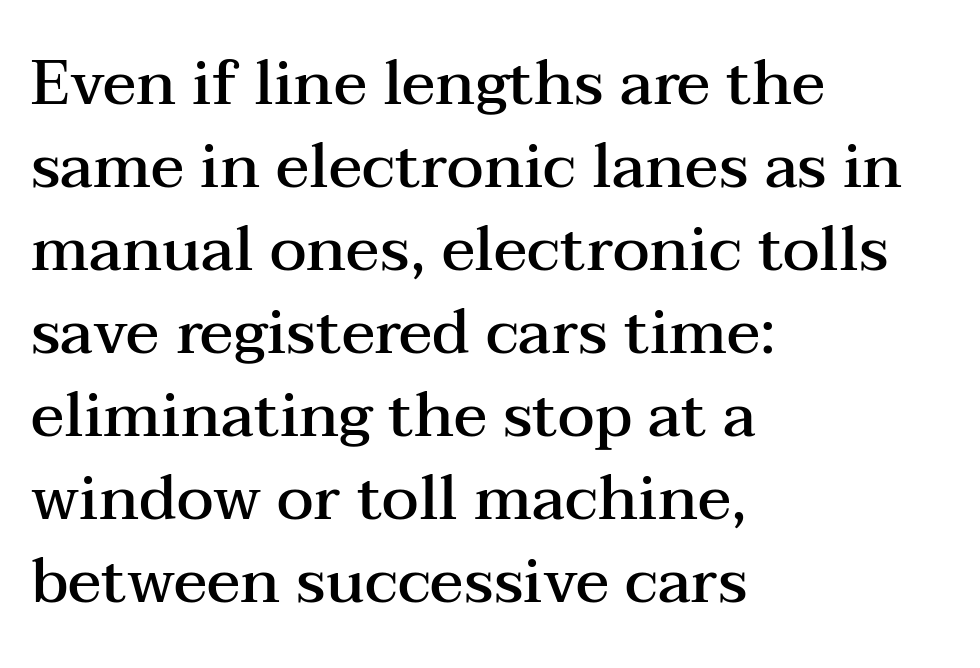
The image shows 62 px semibold, wide serif type, upright; set left-aligned, normal line spacing (1.34x), normal letter spacing, not underlined; medium stroke contrast and a medium x-height.
